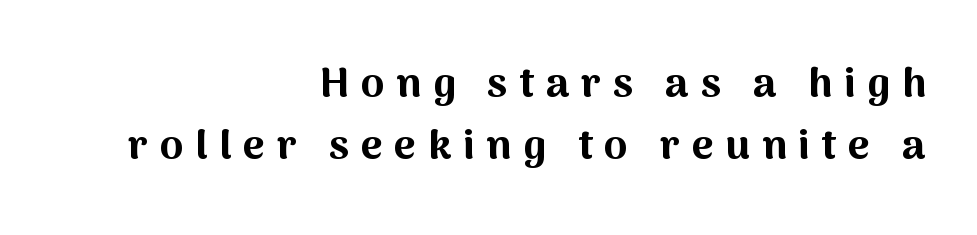
Q: Is the text bold? A: Yes.
Q: Is the text italic (slanted)? A: No, it is upright.
Q: Is the typeface a serif or a sans-serif typeface? A: Sans-serif.
Q: Is the text underlined? A: No.
Q: How is the paragraph aligned? A: Right-aligned.
Q: Is the spacing between letters normal or unusually wide? A: Unusually wide.
Q: Is the spacing between lines tight, normal or loose? A: Normal.
Q: Width (condensed, normal, or wide)? A: Normal.
Q: Stroke contrast? A: Medium.
Q: x-height? A: Medium.
Q: Monospaced? A: No.
